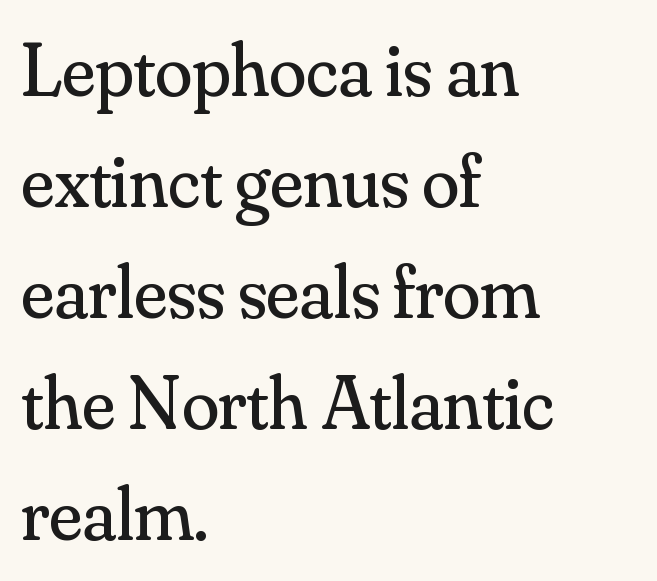
{"serif": "yes", "italic": "no", "bold": "no", "weight": "regular", "width": "normal", "stroke_contrast": "medium", "x_height": "small", "monospaced": "no", "underline": "no", "align": "left", "line_spacing": "normal", "line_spacing_ratio": 1.46, "letter_spacing": "normal", "letter_spacing_em": 0.0, "glyph_px": 76}
